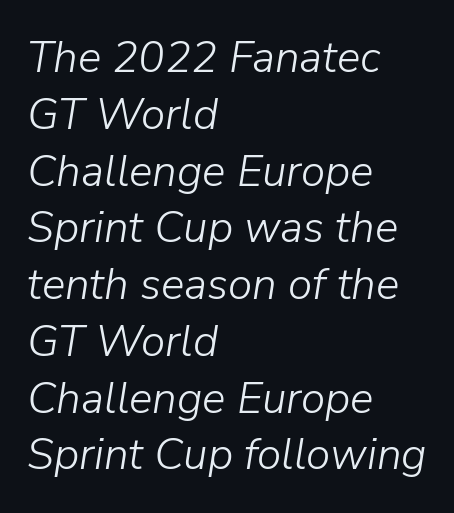
Q: Is the text bold? A: No.
Q: Is the text italic (slanted)? A: Yes, it leans right by about 9 degrees.
Q: Is the text underlined? A: No.
Q: How is the paragraph aligned? A: Left-aligned.
Q: Is the spacing between letters normal or unusually wide? A: Normal.
Q: Is the spacing between lines tight, normal or loose? A: Normal.
Q: Width (condensed, normal, or wide)? A: Normal.
Q: Stroke contrast? A: Low.
Q: x-height? A: Medium.
Q: Monospaced? A: No.
